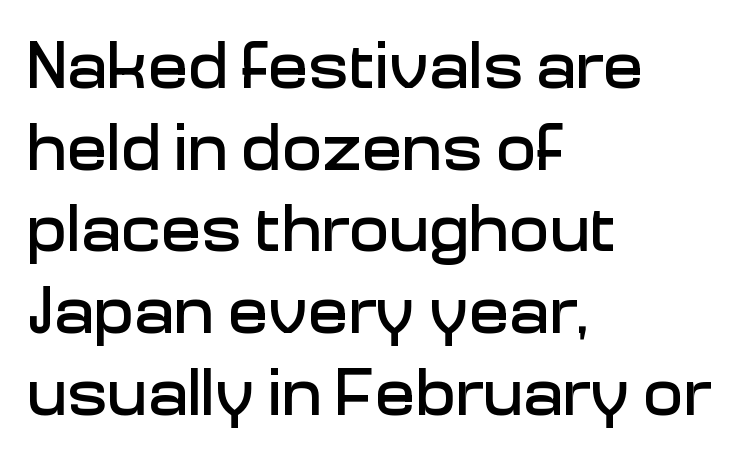
The image shows 67 px sans-serif type, upright; set left-aligned, line spacing 1.22x, normal letter spacing, not underlined; low stroke contrast and a medium x-height.
